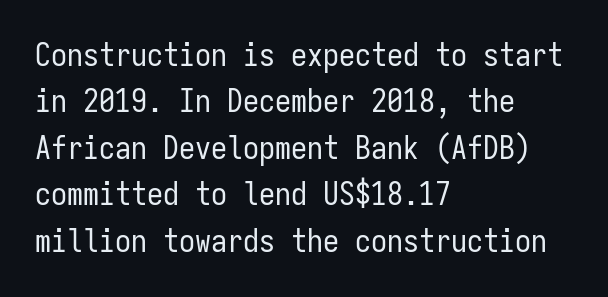
Q: Is the text bold? A: No.
Q: Is the text italic (slanted)? A: No, it is upright.
Q: Is the typeface a serif or a sans-serif typeface? A: Sans-serif.
Q: Is the text underlined? A: No.
Q: How is the paragraph aligned? A: Left-aligned.
Q: Is the spacing between letters normal or unusually wide? A: Normal.
Q: Is the spacing between lines tight, normal or loose? A: Normal.
Q: Width (condensed, normal, or wide)? A: Condensed.
Q: Stroke contrast? A: Low.
Q: x-height? A: Medium.
Q: Monospaced? A: Yes.
